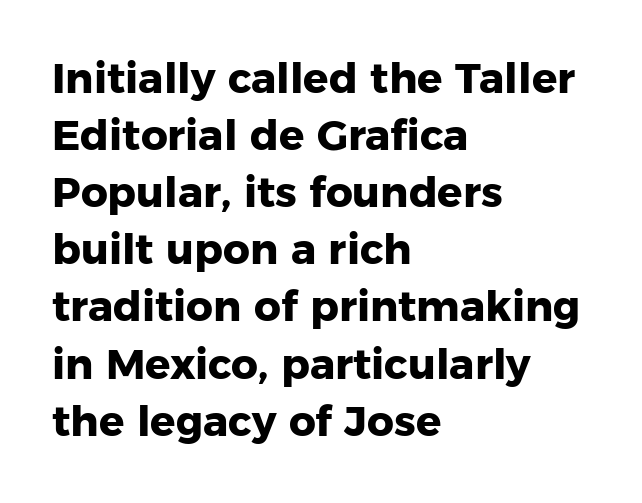
The image shows 42 px heavy sans-serif type, upright; set left-aligned, normal line spacing (1.36x), normal letter spacing, not underlined; low stroke contrast and a medium x-height.
